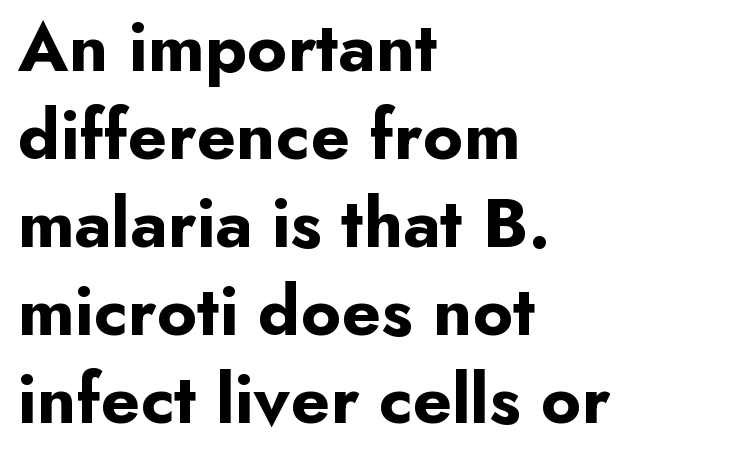
The image shows 71 px bold sans-serif type, upright; set left-aligned, line spacing 1.24x, normal letter spacing, not underlined; low stroke contrast and a small x-height.
